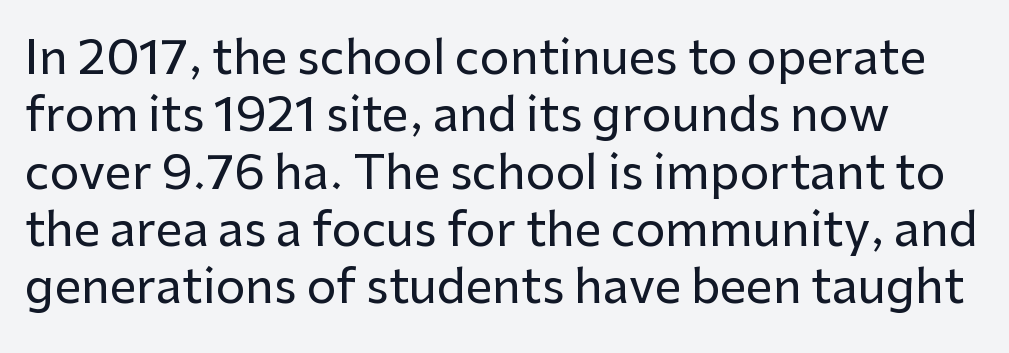
Q: Is the text italic (slanted)? A: No, it is upright.
Q: Is the typeface a serif or a sans-serif typeface? A: Sans-serif.
Q: Is the text underlined? A: No.
Q: Is the spacing between letters normal or unusually wide? A: Normal.
Q: Width (condensed, normal, or wide)? A: Normal.
Q: Stroke contrast? A: Low.
Q: x-height? A: Medium.
Q: Monospaced? A: No.
